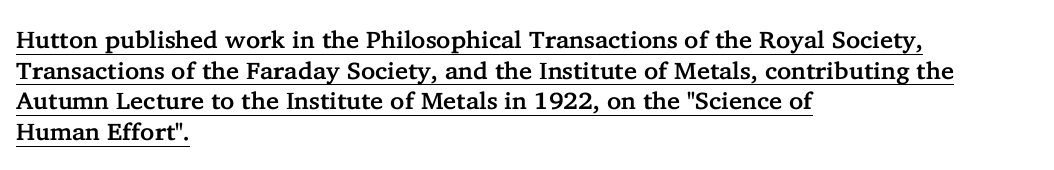
The image shows 24 px text type, upright; set left-aligned, normal line spacing (1.28x), normal letter spacing, underlined.
